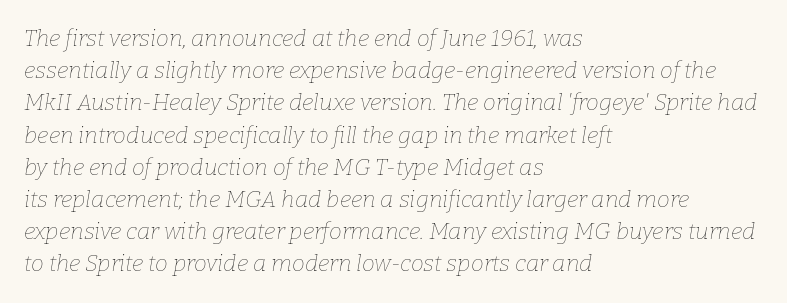
The letterforms sit shoulder to shoulder at normal distance. Summary of weight: not heavy and not bold. The specimen omits any rule beneath the text block's lines. How would I describe the line gaps? Plain and ordinary. The font's italic variant was chosen for this text. The paragraph has a hard left edge and a soft right edge.
